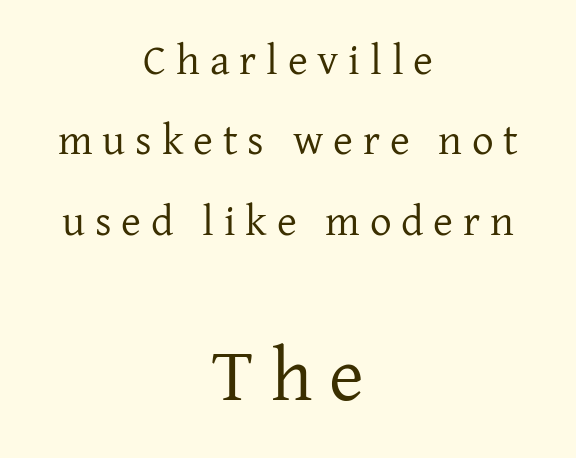
The image shows 75 px regular-weight serif type, upright; set centered, line spacing 1.87x, unusually wide letter spacing (+0.23 em), not underlined; the second (bottom) block is 1.74x larger; low stroke contrast and a medium x-height.
